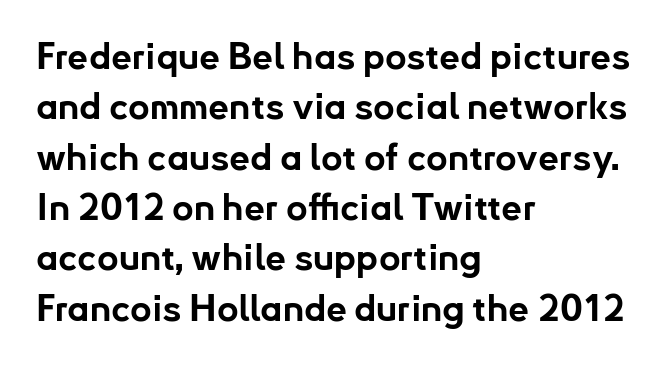
The image shows 37 px bold sans-serif type, upright; set left-aligned, normal line spacing (1.36x), normal letter spacing, not underlined; low stroke contrast and a small x-height.
